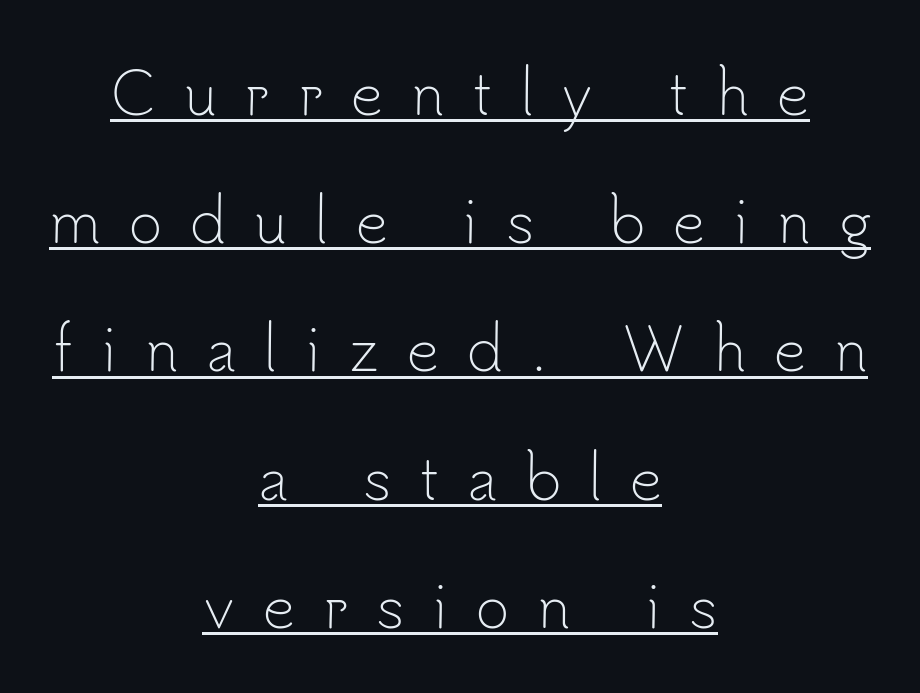
The image shows 57 px light sans-serif type, upright; set centered, loose line spacing (2.25x), unusually wide letter spacing (+0.49 em), underlined; low stroke contrast and a small x-height.
